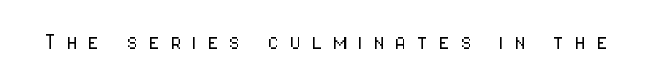
The image shows 26 px text type, upright; set unusually wide letter spacing (+0.4 em), not underlined.
